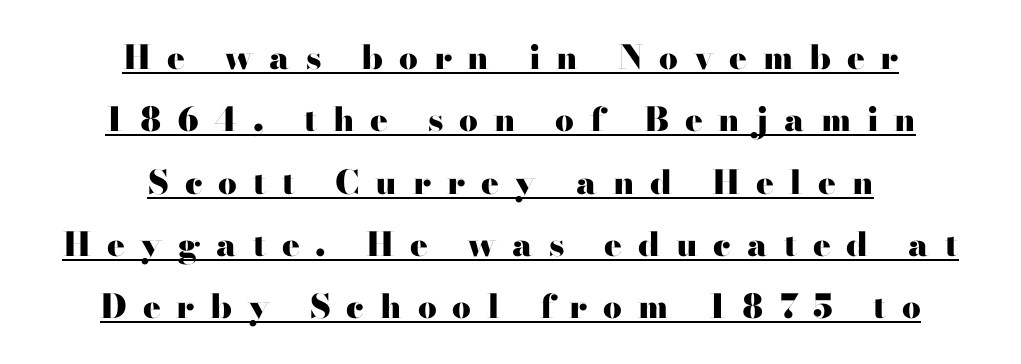
Q: Is the text bold? A: Yes.
Q: Is the text italic (slanted)? A: No, it is upright.
Q: Is the typeface a serif or a sans-serif typeface? A: Serif.
Q: Is the text underlined? A: Yes.
Q: How is the paragraph aligned? A: Centered.
Q: Is the spacing between letters normal or unusually wide? A: Unusually wide.
Q: Width (condensed, normal, or wide)? A: Wide.
Q: Stroke contrast? A: High.
Q: x-height? A: Small.
Q: Monospaced? A: No.
